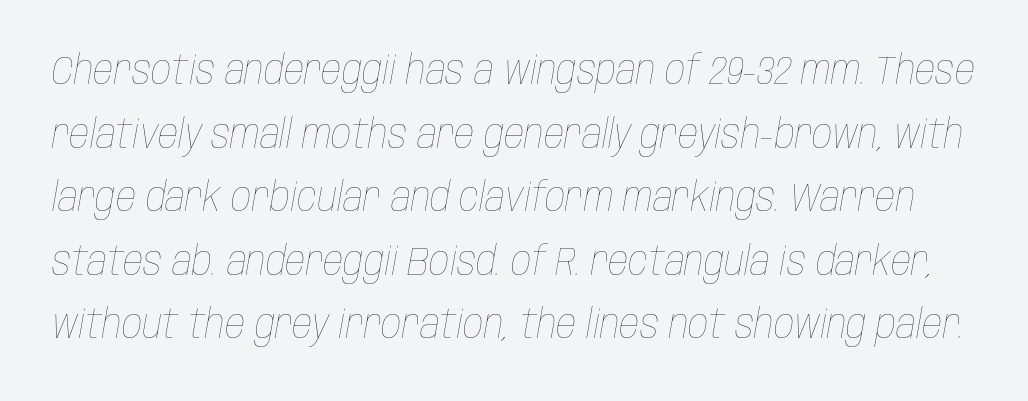
{"italic": "yes", "lean": "right", "slant_degrees": 10, "bold": "no", "weight": "thin", "width": "condensed", "stroke_contrast": "low", "x_height": "large", "monospaced": "no", "underline": "no", "line_spacing": "normal", "line_spacing_ratio": 1.59, "letter_spacing": "normal", "letter_spacing_em": 0.0, "glyph_px": 40}
